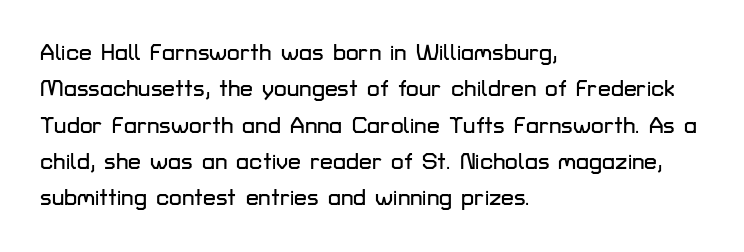
{"italic": "no", "underline": "no", "align": "left", "line_spacing": "normal", "line_spacing_ratio": 1.58, "letter_spacing": "normal", "letter_spacing_em": 0.0, "glyph_px": 23}
